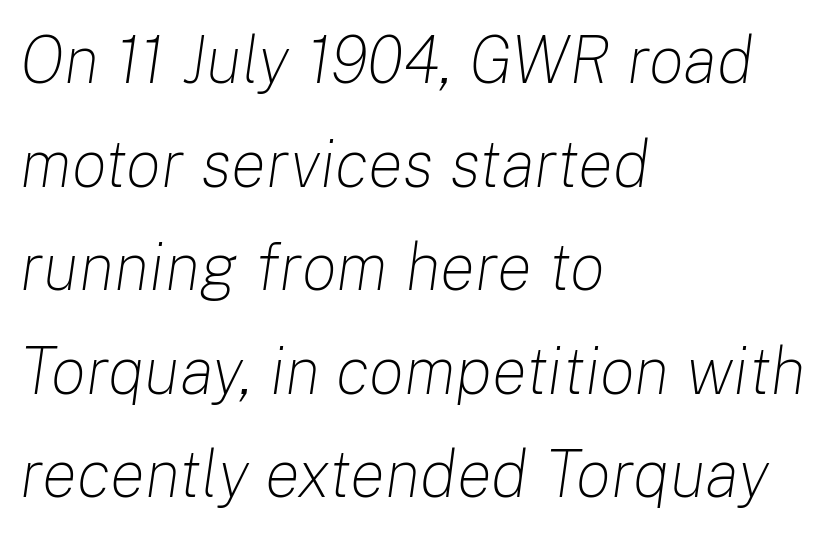
The image shows 66 px light type, italic (leaning right); set left-aligned, normal line spacing (1.57x), normal letter spacing, not underlined; low stroke contrast and a medium x-height.
